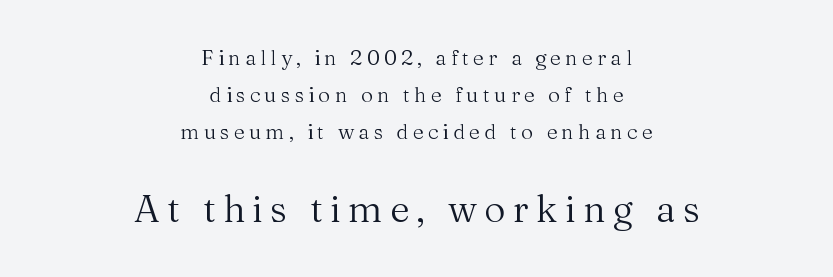
The strokes are not fattened; the text isn't bold. If you drew a line through each stem, it would be perfectly vertical. Is the letter spacing exaggerated? Yes — the characters are pushed far apart. Words float on clear page, feet unadorned.
